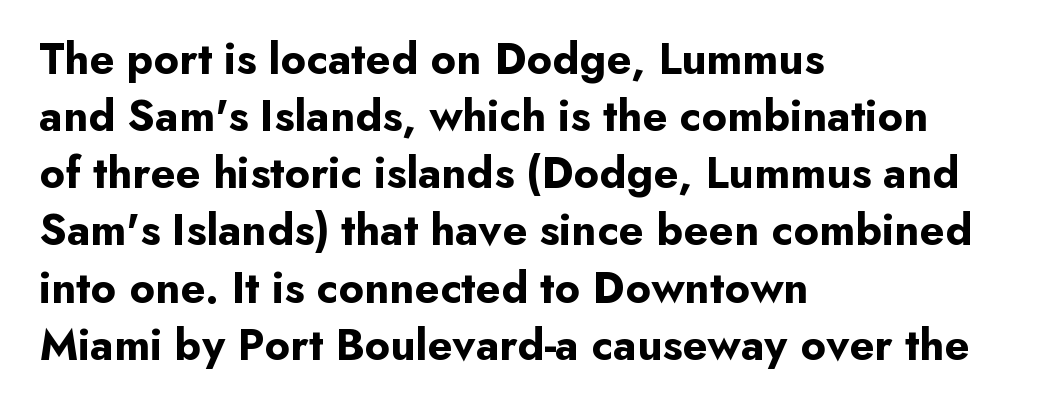
Each letter's strokes conclude bluntly, with no projecting serifs. Regular leading. Horizontal alignment here is leftward, the default for most running prose. Is this a fixed-width face? No — the glyphs have proportional, varying widths. The passage shown has conventional tracking throughout.
